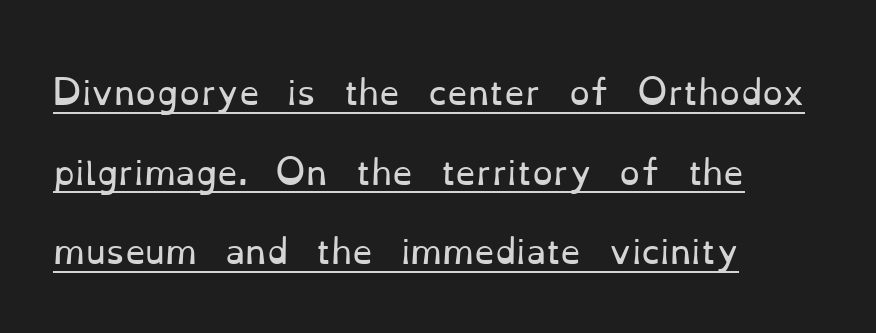
{"serif": "yes", "italic": "no", "bold": "no", "weight": "regular", "width": "normal", "stroke_contrast": "low", "x_height": "small", "monospaced": "no", "underline": "yes", "align": "left", "line_spacing": "loose", "line_spacing_ratio": 2.41, "letter_spacing": "normal", "letter_spacing_em": 0.0, "glyph_px": 33}
